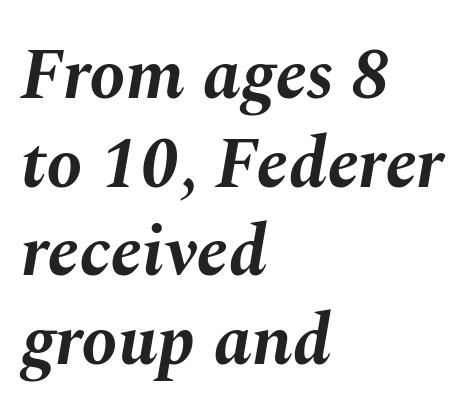
The horizontal fit of the characters is conventional and even. Designer's note — italics engaged. The area under the type is left untouched. As a designer I'd log this as weight 700, bold. Proportional: the letters do not fall into vertical columns. This sample is left-justified, so line endings fall wherever the words run out.
